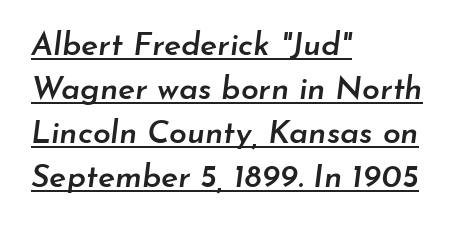
Leading: standard. In CSS terms this would be text-align: left. The lettering is marked with a stroke running underneath it. Quick note: italic.
